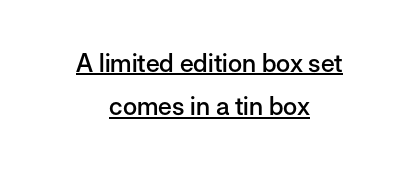
{"italic": "no", "bold": "semi", "underline": "yes", "align": "center", "line_spacing_ratio": 1.73, "letter_spacing": "normal", "letter_spacing_em": 0.0, "glyph_px": 25}
